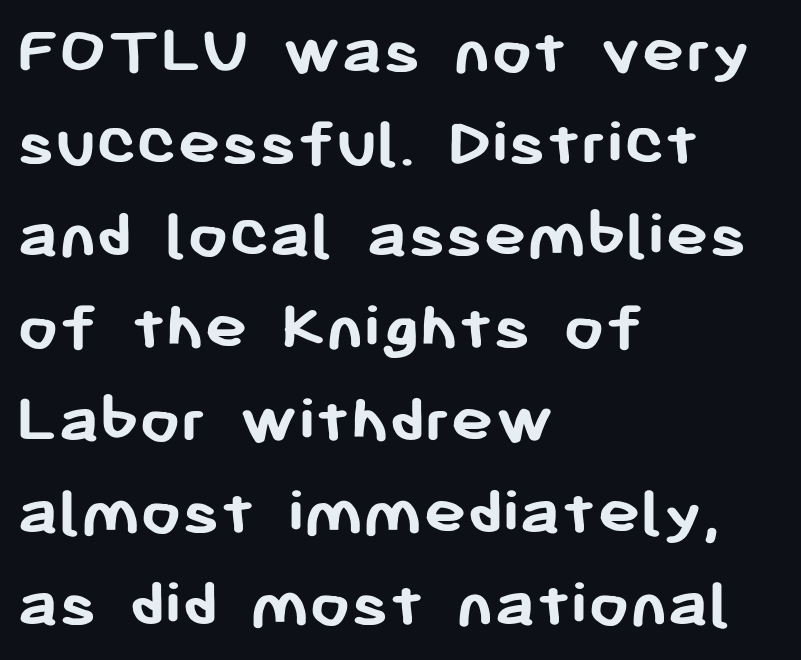
{"serif": "no", "italic": "no", "bold": "yes", "weight": "semibold", "width": "normal", "stroke_contrast": "low", "x_height": "medium", "monospaced": "no", "underline": "no", "align": "left", "line_spacing": "normal", "line_spacing_ratio": 1.28, "letter_spacing": "normal", "letter_spacing_em": 0.0, "glyph_px": 72}
